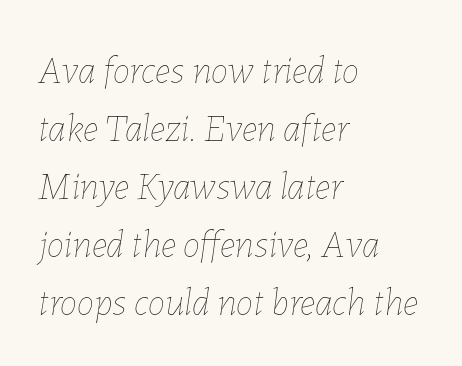
{"italic": "yes", "lean": "right", "slant_degrees": 7, "bold": "no", "weight": "thin", "width": "normal", "stroke_contrast": "low", "x_height": "medium", "monospaced": "no", "underline": "no", "align": "left", "line_spacing": "normal", "line_spacing_ratio": 1.49, "letter_spacing": "normal", "letter_spacing_em": 0.0, "glyph_px": 39}
